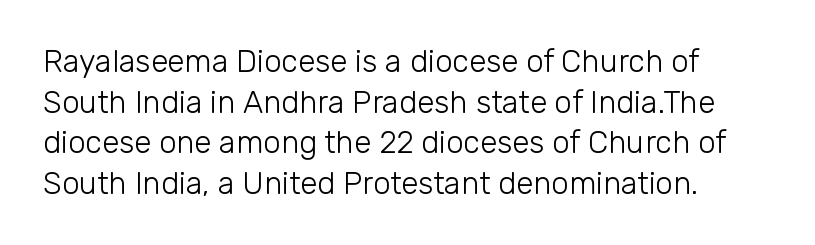
Q: Is the text bold? A: No.
Q: Is the text italic (slanted)? A: No, it is upright.
Q: Is the typeface a serif or a sans-serif typeface? A: Sans-serif.
Q: Is the text underlined? A: No.
Q: How is the paragraph aligned? A: Left-aligned.
Q: Is the spacing between letters normal or unusually wide? A: Normal.
Q: Is the spacing between lines tight, normal or loose? A: Normal.
Q: Width (condensed, normal, or wide)? A: Normal.
Q: Stroke contrast? A: Low.
Q: x-height? A: Medium.
Q: Monospaced? A: No.
